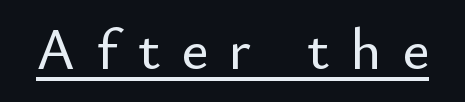
{"serif": "no", "italic": "no", "width": "normal", "stroke_contrast": "low", "x_height": "small", "monospaced": "no", "underline": "yes", "letter_spacing": "wide", "letter_spacing_em": 0.36, "glyph_px": 58}
